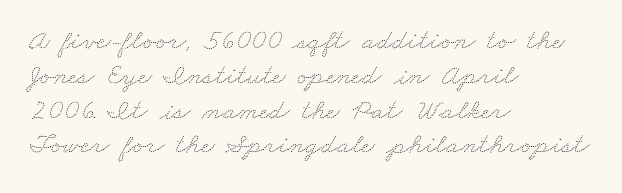
Think of a printed novel: that variable character pitch is what you see here. The face used here is rendered with its standard letterfit. The strip under each line holds only bare page. All the whitespace from short lines collects on the right.
